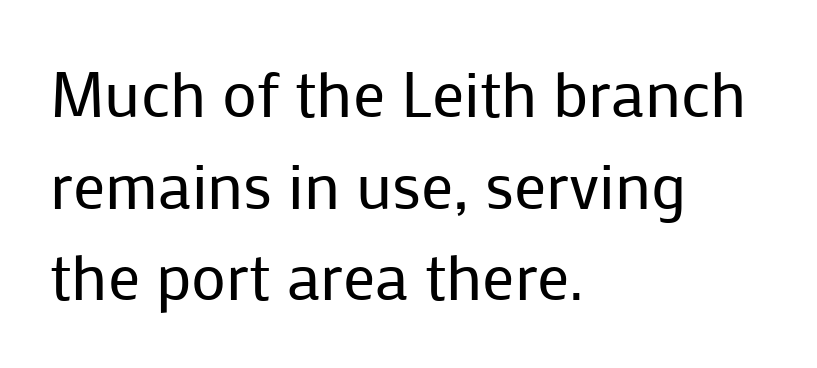
The image shows 64 px regular-weight sans-serif type, upright; set left-aligned, normal line spacing (1.43x), normal letter spacing, not underlined; low stroke contrast and a medium x-height.
